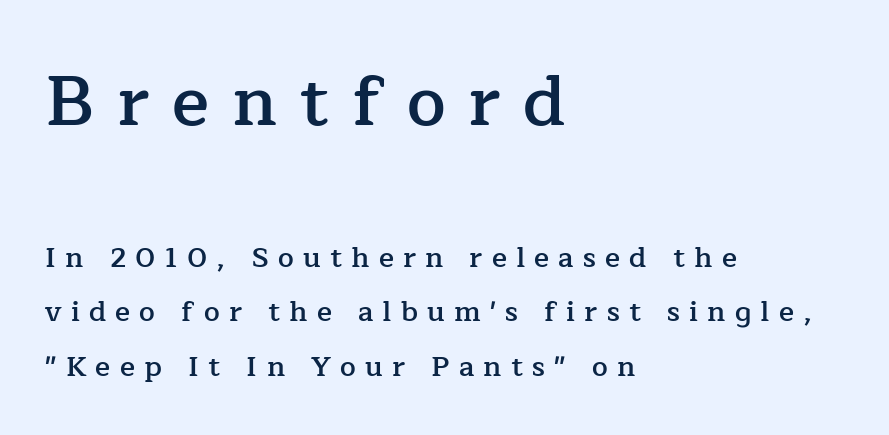
Q: Is the text bold? A: Semi-bold.
Q: Is the text italic (slanted)? A: No, it is upright.
Q: Is the typeface a serif or a sans-serif typeface? A: Serif.
Q: Is the text underlined? A: No.
Q: How is the paragraph aligned? A: Left-aligned.
Q: Is the spacing between letters normal or unusually wide? A: Unusually wide.
Q: Is the spacing between lines tight, normal or loose? A: Loose.
Q: Which block of text is set in a larger size, the first (top) or the second (bottom)? A: The first (top) one.
Q: Width (condensed, normal, or wide)? A: Normal.
Q: Stroke contrast? A: Low.
Q: x-height? A: Medium.
Q: Monospaced? A: No.
